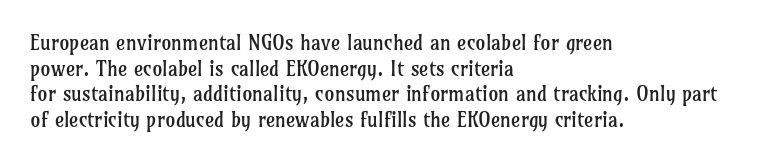
The weight would be labelled regular, book, light, or lighter still. Tall strokes in this sample are plumb rather than angled. These lines stack with their left ends in a neat column. Unmarked baselines from the first word to the last. Regular leading. A typesetter would call this zero additional tracking.
